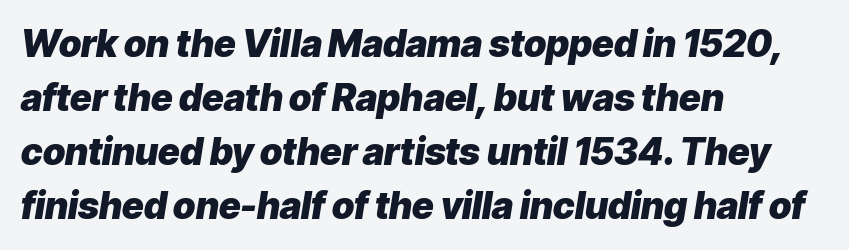
{"italic": "yes", "lean": "right", "slant_degrees": 9, "bold": "yes", "weight": "heavy", "width": "normal", "stroke_contrast": "low", "x_height": "medium", "monospaced": "no", "underline": "no", "align": "left", "line_spacing": "normal", "line_spacing_ratio": 1.46, "letter_spacing": "normal", "letter_spacing_em": 0.0, "glyph_px": 37}
